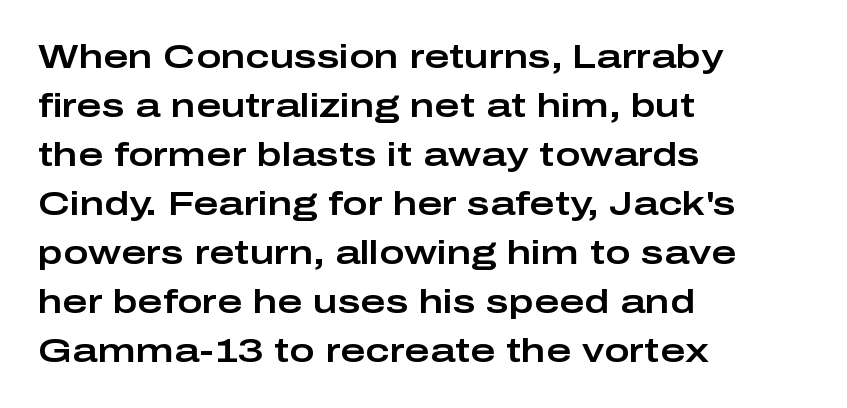
The image shows 34 px wide sans-serif type, upright; set left-aligned, normal line spacing (1.44x), normal letter spacing, not underlined; low stroke contrast and a medium x-height.
